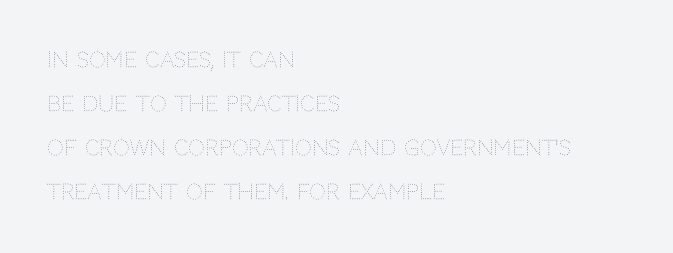
{"italic": "no", "bold": "no", "underline": "no", "align": "left", "line_spacing": "loose", "line_spacing_ratio": 2.1, "letter_spacing": "normal", "letter_spacing_em": 0.0, "glyph_px": 21}
